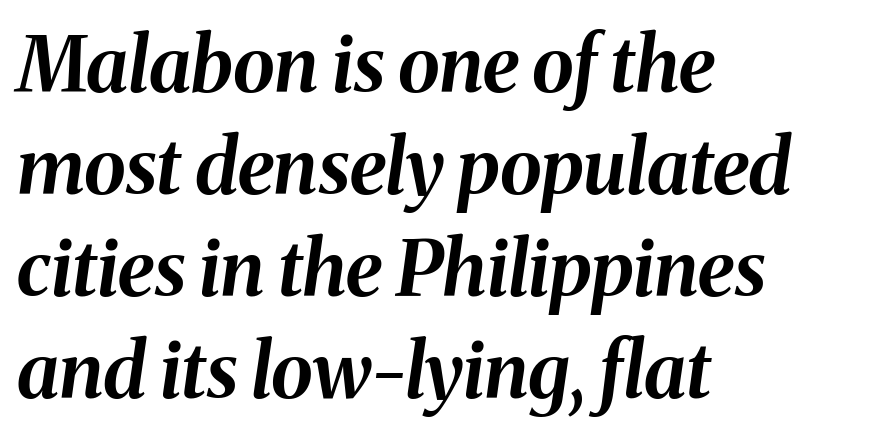
The image shows 76 px bold type, italic (leaning right); set left-aligned, normal line spacing (1.34x), normal letter spacing, not underlined; medium stroke contrast and a medium x-height.
